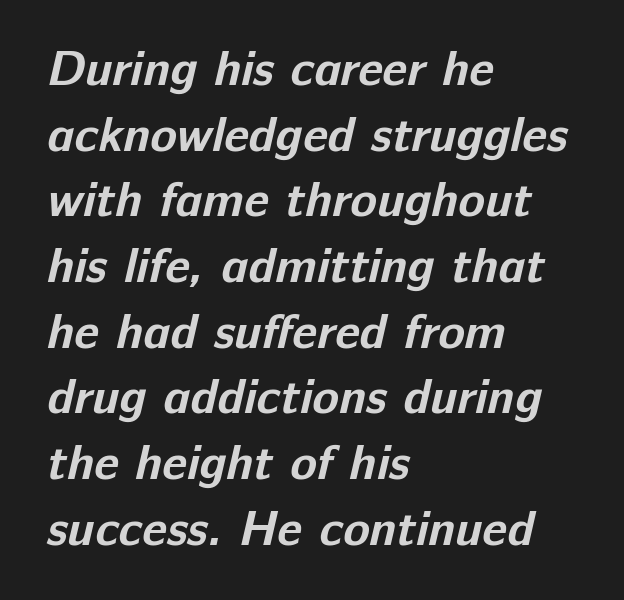
Looks like regular typesetting: each glyph gets only the width it needs. This is heavy type, rendered in bold. The passage shown is typeset with a sans-serif family. Line beginnings align vertically; line endings do not. Caption: standard tracking, unaltered.
